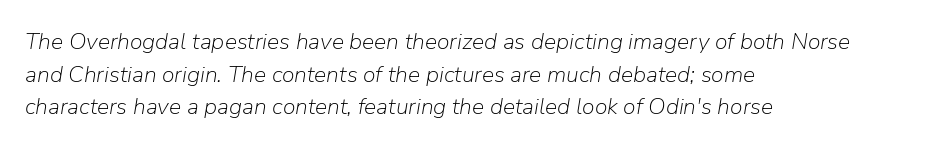
Q: Is the text bold? A: No.
Q: Is the text italic (slanted)? A: Yes, it leans right by about 9 degrees.
Q: Is the text underlined? A: No.
Q: How is the paragraph aligned? A: Left-aligned.
Q: Is the spacing between letters normal or unusually wide? A: Normal.
Q: Is the spacing between lines tight, normal or loose? A: Normal.
